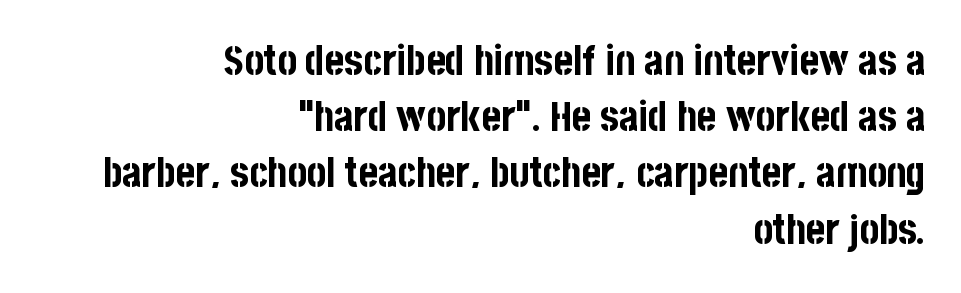
{"serif": "no", "italic": "no", "bold": "yes", "weight": "bold", "width": "condensed", "stroke_contrast": "low", "x_height": "large", "monospaced": "no", "underline": "no", "align": "right", "line_spacing": "normal", "line_spacing_ratio": 1.37, "letter_spacing": "normal", "letter_spacing_em": 0.0, "glyph_px": 41}
